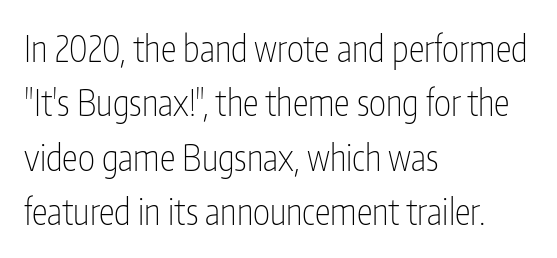
Q: Is the text bold? A: No.
Q: Is the text italic (slanted)? A: No, it is upright.
Q: Is the typeface a serif or a sans-serif typeface? A: Sans-serif.
Q: Is the text underlined? A: No.
Q: How is the paragraph aligned? A: Left-aligned.
Q: Is the spacing between letters normal or unusually wide? A: Normal.
Q: Is the spacing between lines tight, normal or loose? A: Normal.
Q: Width (condensed, normal, or wide)? A: Condensed.
Q: Stroke contrast? A: Low.
Q: x-height? A: Medium.
Q: Monospaced? A: No.
